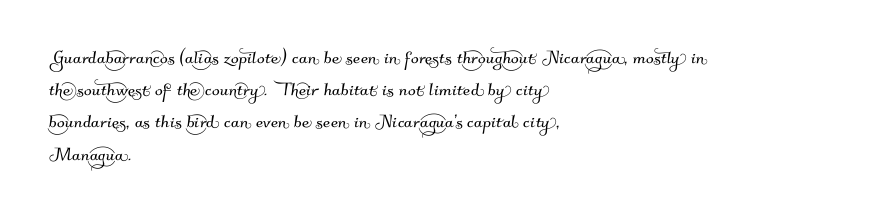
In terms of letterspacing, this is plain default setting. Unmarked baselines from the first word to the last. Every row of glyphs begins at an identical x-position on the left. A normal amount of white space separates one row of letters from the next.
